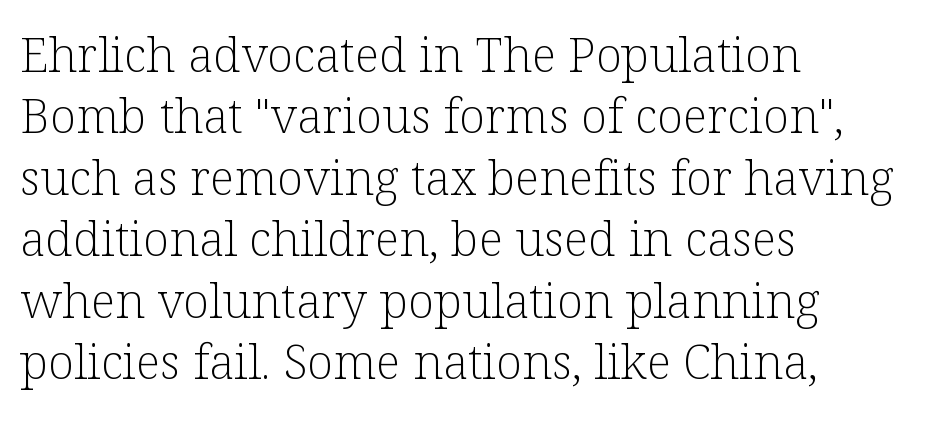
The image shows 48 px light serif type, upright; set left-aligned, normal line spacing (1.28x), normal letter spacing, not underlined; low stroke contrast and a medium x-height.
